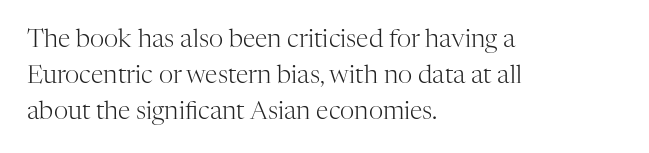
The image shows 25 px text type, upright; set left-aligned, normal line spacing (1.45x), normal letter spacing, not underlined.
